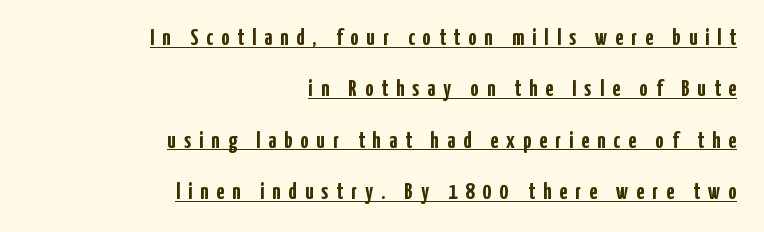
Q: Is the text bold? A: Yes.
Q: Is the text italic (slanted)? A: No, it is upright.
Q: Is the text underlined? A: Yes.
Q: How is the paragraph aligned? A: Right-aligned.
Q: Is the spacing between letters normal or unusually wide? A: Unusually wide.
Q: Is the spacing between lines tight, normal or loose? A: Loose.
